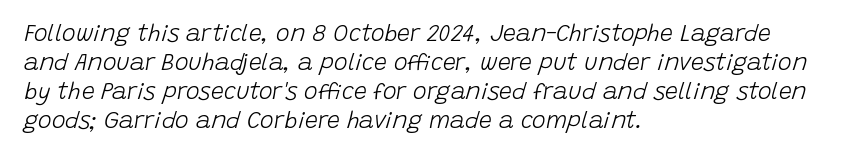
The image shows 23 px text type, italic (leaning right); set left-aligned, normal line spacing (1.26x), normal letter spacing, not underlined.
